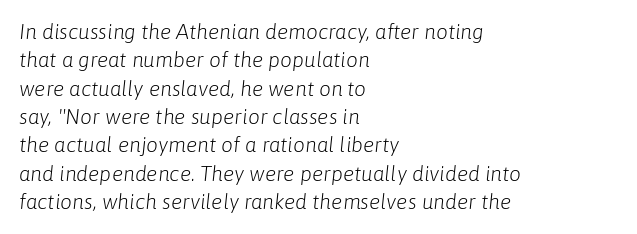
The image shows 21 px text type, italic (leaning right); set left-aligned, normal line spacing (1.35x), normal letter spacing, not underlined.
